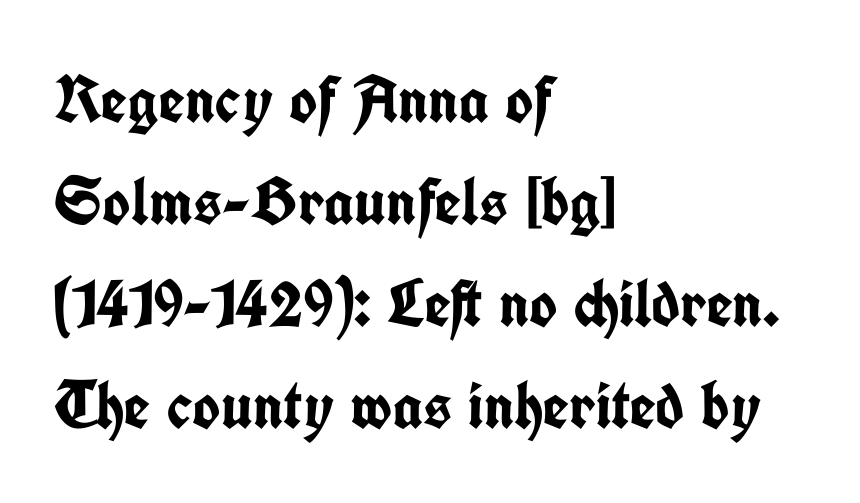
{"serif": "no", "italic": "no", "bold": "yes", "weight": "semibold", "width": "condensed", "stroke_contrast": "low", "x_height": "medium", "monospaced": "no", "underline": "no", "align": "left", "line_spacing": "normal", "line_spacing_ratio": 1.52, "letter_spacing": "normal", "letter_spacing_em": 0.0, "glyph_px": 67}
